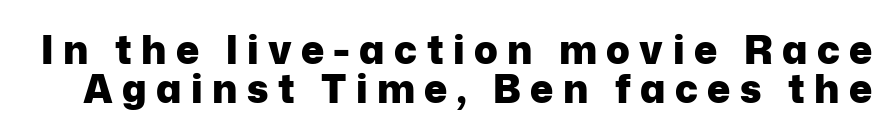
{"serif": "no", "italic": "no", "bold": "yes", "weight": "heavy", "width": "normal", "stroke_contrast": "low", "x_height": "medium", "monospaced": "no", "underline": "no", "line_spacing": "tight", "line_spacing_ratio": 0.99, "letter_spacing": "wide", "letter_spacing_em": 0.24, "glyph_px": 39}
